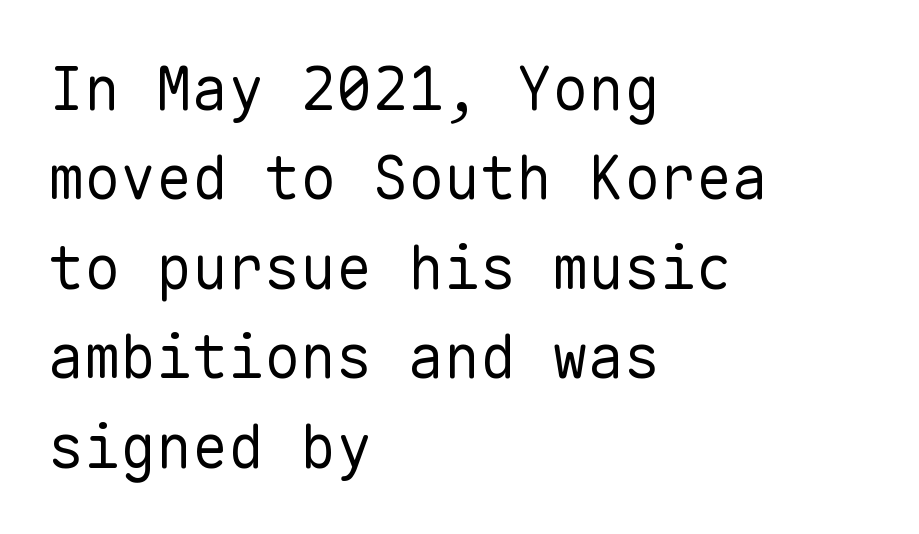
The image shows 60 px regular-weight sans-serif type, upright, monospaced; set left-aligned, normal line spacing (1.49x), normal letter spacing, not underlined; low stroke contrast and a medium x-height.
